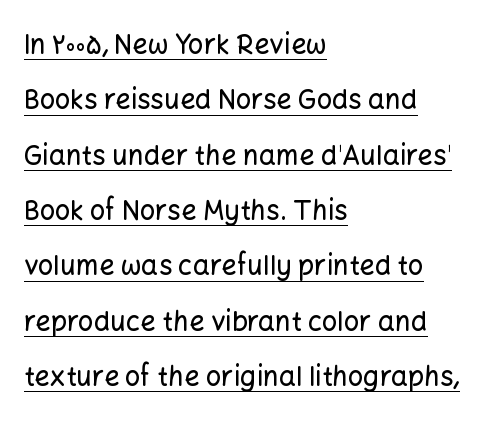
The lines in this sample share a left origin and differ only in where they stop. This sample trades compactness for vertical openness between lines. Italic? Not at all — the glyphs are vertical. The horizontal fit of the characters is conventional and even.
